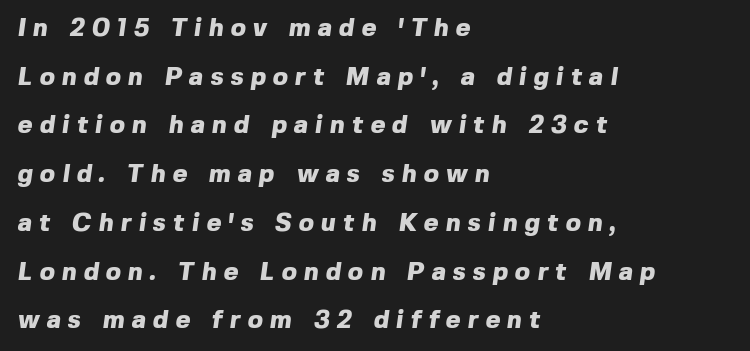
Q: Is the text bold? A: Yes.
Q: Is the text underlined? A: No.
Q: How is the paragraph aligned? A: Left-aligned.
Q: Is the spacing between letters normal or unusually wide? A: Unusually wide.
Q: Is the spacing between lines tight, normal or loose? A: Loose.
